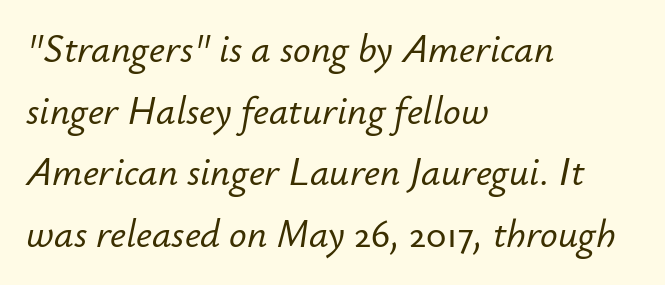
Q: Is the text italic (slanted)? A: Yes, it leans right by about 12 degrees.
Q: Is the text underlined? A: No.
Q: How is the paragraph aligned? A: Left-aligned.
Q: Is the spacing between letters normal or unusually wide? A: Normal.
Q: Is the spacing between lines tight, normal or loose? A: Normal.
Q: Width (condensed, normal, or wide)? A: Normal.
Q: Stroke contrast? A: Low.
Q: x-height? A: Small.
Q: Monospaced? A: No.
